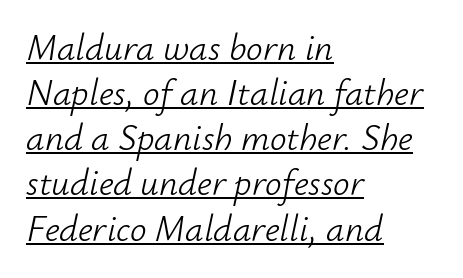
The image shows 37 px light type, italic (leaning right); set left-aligned, line spacing 1.22x, normal letter spacing, underlined; low stroke contrast and a small x-height.
